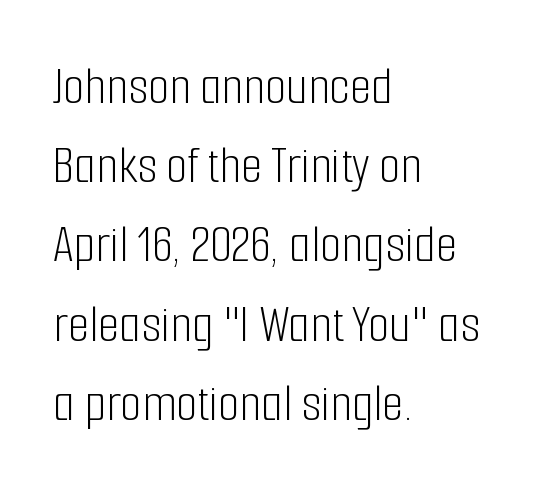
Look at the tracking — it's just the regular setting, nothing added. The face used here is proportionally spaced, like ordinary book or web type. The designer went with a sans here, leaving each stem footless. This is the regular roman posture of the typeface. The lines sit at an ordinary, default distance from one another.
